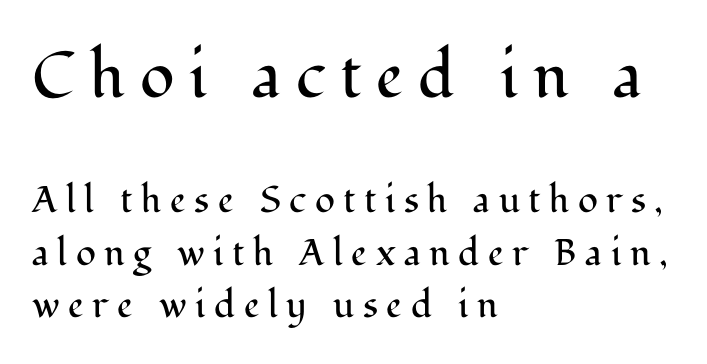
When letters stand straight like this, we call the style roman or upright. Here the glyphs are tracked loosely, breaking word shapes into spaced letters. Glance below the letters and you will spot only blank space. Evenly set lines give the paragraph a standard silhouette. The typesetting does not lean heavy: it is not bold.
